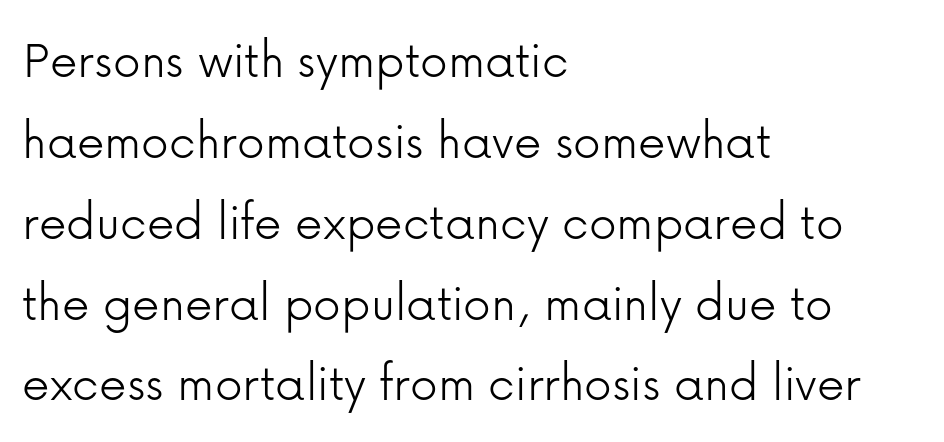
Glyph-to-glyph distance matches everyday printed text. This rendering features lettering with no underline. The passage shown stacks its lines at a standard gap. The typeface has the unassuming heft of standard copy or less. The letters stand upright; this is a roman face.
